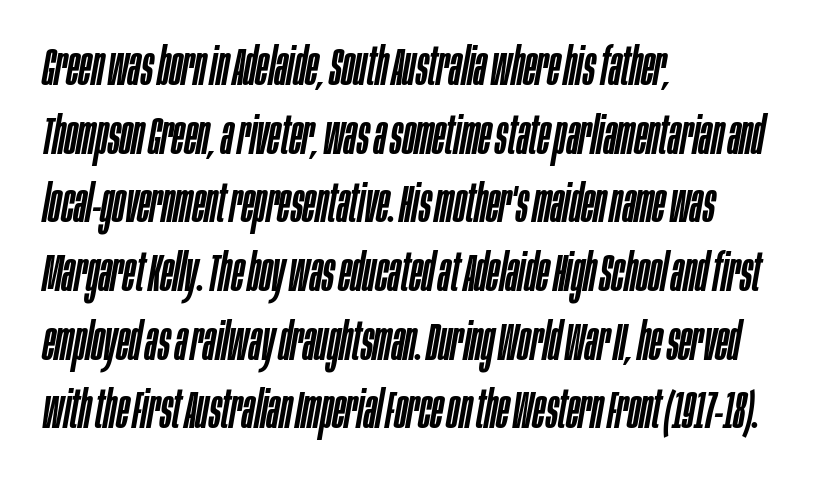
Q: Is the text italic (slanted)? A: Yes, it leans right by about 10 degrees.
Q: Is the text underlined? A: No.
Q: How is the paragraph aligned? A: Left-aligned.
Q: Is the spacing between letters normal or unusually wide? A: Normal.
Q: Is the spacing between lines tight, normal or loose? A: Normal.
Q: Width (condensed, normal, or wide)? A: Condensed.
Q: Stroke contrast? A: Low.
Q: x-height? A: Large.
Q: Monospaced? A: No.
